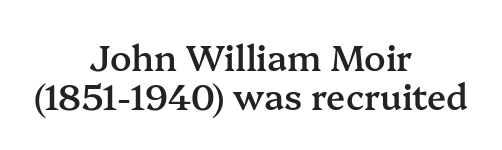
Q: Is the text bold? A: Semi-bold.
Q: Is the text italic (slanted)? A: No, it is upright.
Q: Is the typeface a serif or a sans-serif typeface? A: Serif.
Q: Is the text underlined? A: No.
Q: How is the paragraph aligned? A: Centered.
Q: Is the spacing between letters normal or unusually wide? A: Normal.
Q: Is the spacing between lines tight, normal or loose? A: Tight.
Q: Width (condensed, normal, or wide)? A: Normal.
Q: Stroke contrast? A: Medium.
Q: x-height? A: Medium.
Q: Monospaced? A: No.
